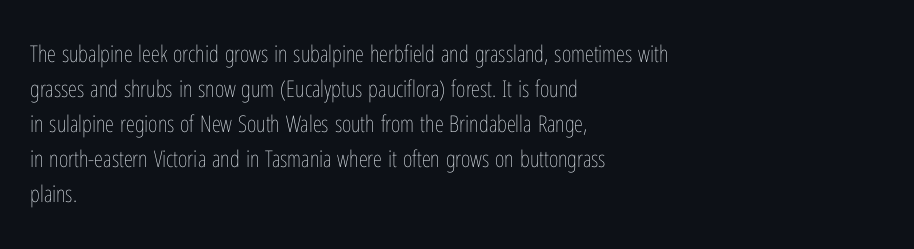
Weight: not bold — regular or lighter. The typesetter chose a ragged-right arrangement here. Each new line begins a customary step beneath the previous one. You could call the tracking neutral — neither tight nor loose. Only glyphs here, with clear space below each row. You can tell it's not italic because the verticals are truly vertical.
